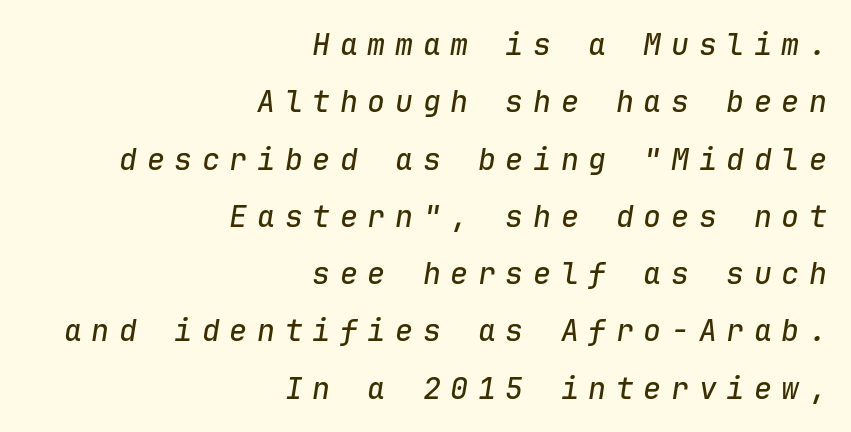
Q: Is the text italic (slanted)? A: Yes, it leans right by about 9 degrees.
Q: Is the text underlined? A: No.
Q: How is the paragraph aligned? A: Right-aligned.
Q: Is the spacing between letters normal or unusually wide? A: Unusually wide.
Q: Is the spacing between lines tight, normal or loose? A: Loose.
Q: Width (condensed, normal, or wide)? A: Normal.
Q: Stroke contrast? A: Low.
Q: x-height? A: Medium.
Q: Monospaced? A: Yes.
